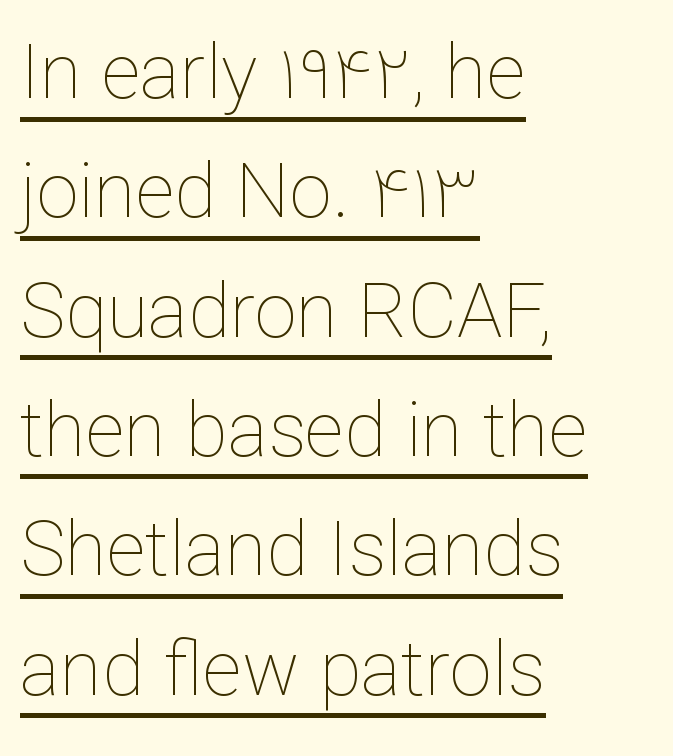
The image shows 76 px thin type, upright; set left-aligned, normal line spacing (1.57x), normal letter spacing, underlined; low stroke contrast and a medium x-height.
